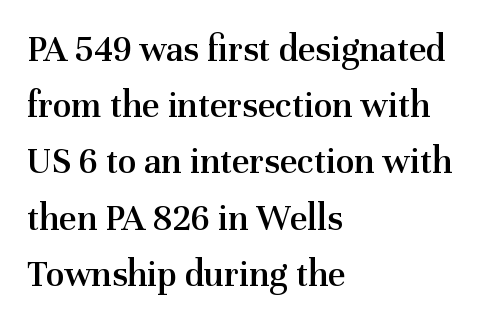
The image shows 38 px semibold serif type, upright; set left-aligned, normal line spacing (1.48x), normal letter spacing, not underlined; medium stroke contrast and a medium x-height.
